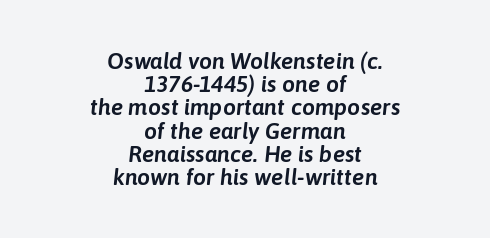
Q: Is the text italic (slanted)? A: Yes, it leans right by about 6 degrees.
Q: Is the text underlined? A: No.
Q: How is the paragraph aligned? A: Centered.
Q: Is the spacing between letters normal or unusually wide? A: Normal.
Q: Is the spacing between lines tight, normal or loose? A: Tight.
